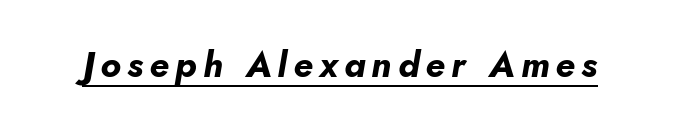
The image shows 36 px bold type, italic (leaning right); set underlined; low stroke contrast and a small x-height.
